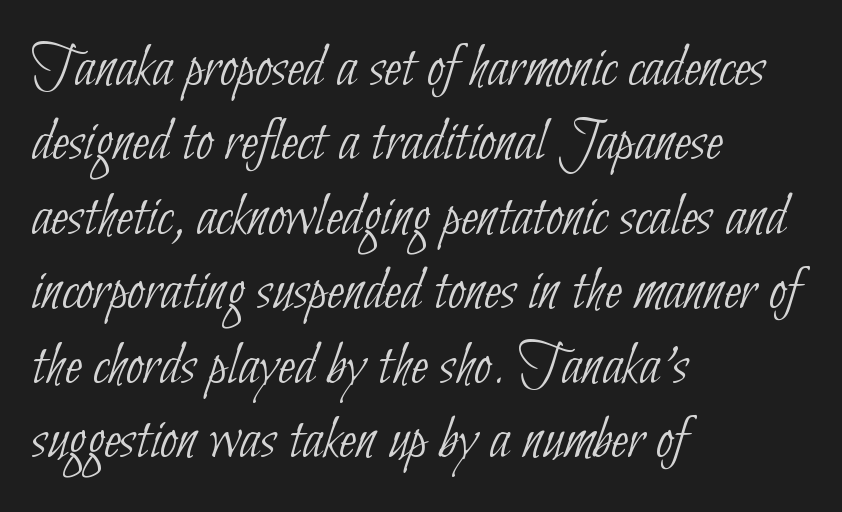
Each word holds together tightly as a unit, with standard inter-letter gaps. The ragged edge is on the right, which tells us the setting is flush left. These lines are composed in type without serifs. A typesetter would call this proportional, since set widths differ per character. The typesetting does not lean heavy: it is not bold. The gap between lines stays unmarked.
